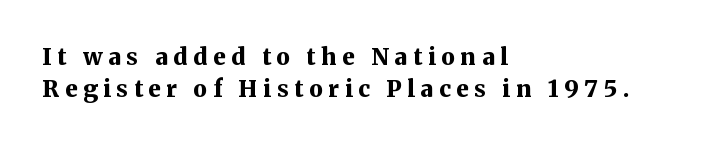
Q: Is the text bold? A: Yes.
Q: Is the text italic (slanted)? A: No, it is upright.
Q: Is the text underlined? A: No.
Q: How is the paragraph aligned? A: Left-aligned.
Q: Is the spacing between letters normal or unusually wide? A: Unusually wide.
Q: Is the spacing between lines tight, normal or loose? A: Normal.
